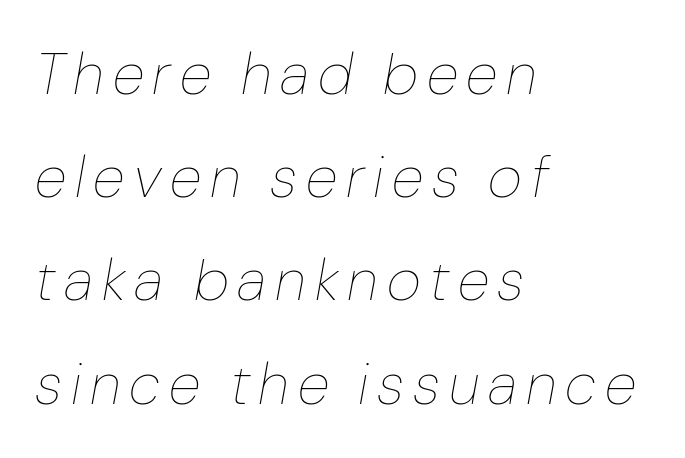
{"italic": "yes", "lean": "right", "slant_degrees": 10, "bold": "no", "weight": "thin", "width": "normal", "stroke_contrast": "low", "x_height": "medium", "monospaced": "no", "underline": "no", "align": "left", "line_spacing_ratio": 1.75, "glyph_px": 59}
